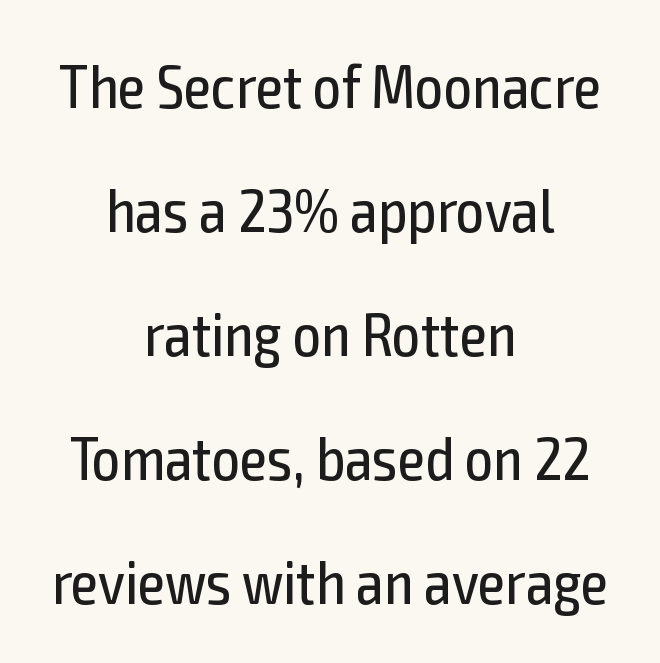
Q: Is the text bold? A: No.
Q: Is the text italic (slanted)? A: No, it is upright.
Q: Is the typeface a serif or a sans-serif typeface? A: Sans-serif.
Q: Is the text underlined? A: No.
Q: How is the paragraph aligned? A: Centered.
Q: Is the spacing between letters normal or unusually wide? A: Normal.
Q: Is the spacing between lines tight, normal or loose? A: Loose.
Q: Width (condensed, normal, or wide)? A: Condensed.
Q: x-height? A: Medium.
Q: Monospaced? A: No.
